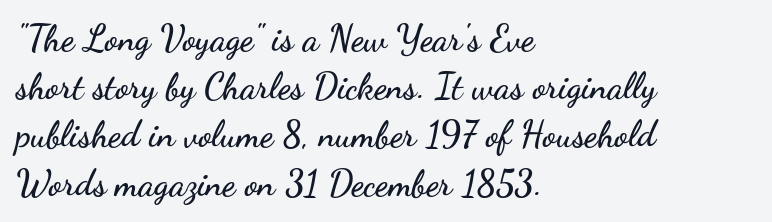
Descenders are the only things crossing below the line. The passage shown has conventional tracking throughout. Spacing verdict: proportional, widths tailored to each character. This is sans-serif lettering, the kind often seen on screens and signage.
